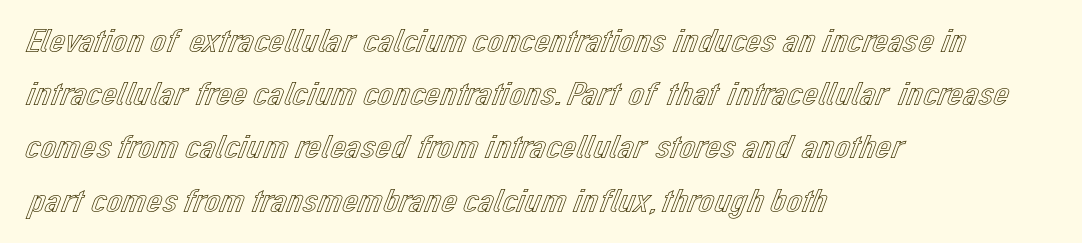
Q: Is the text italic (slanted)? A: Yes.
Q: Is the text underlined? A: No.
Q: How is the paragraph aligned? A: Left-aligned.
Q: Is the spacing between letters normal or unusually wide? A: Normal.
Q: Is the spacing between lines tight, normal or loose? A: Normal.
Q: Width (condensed, normal, or wide)? A: Normal.
Q: x-height? A: Medium.
Q: Monospaced? A: No.
